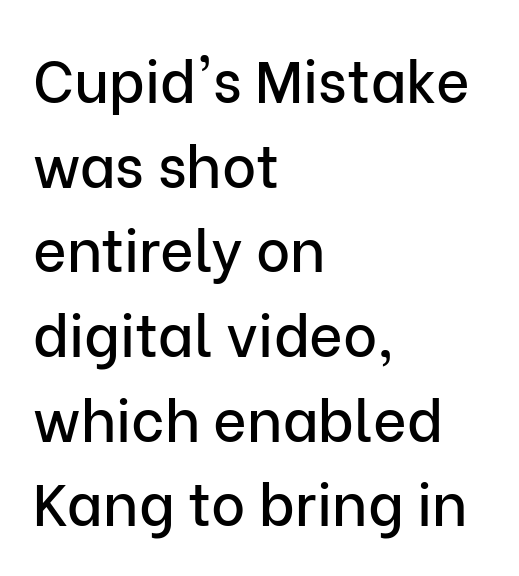
Q: Is the text italic (slanted)? A: No, it is upright.
Q: Is the typeface a serif or a sans-serif typeface? A: Sans-serif.
Q: Is the text underlined? A: No.
Q: How is the paragraph aligned? A: Left-aligned.
Q: Is the spacing between letters normal or unusually wide? A: Normal.
Q: Is the spacing between lines tight, normal or loose? A: Normal.
Q: Width (condensed, normal, or wide)? A: Normal.
Q: Stroke contrast? A: Low.
Q: x-height? A: Medium.
Q: Monospaced? A: No.
